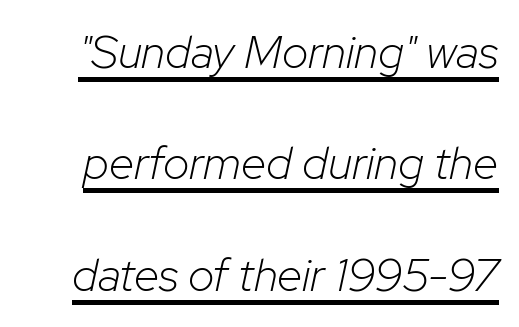
Compared with typical paragraphs, the rows here are farther apart. Each letter keeps its own natural width here, so spacing adapts to shape. Compared with undecorated copy, this sample adds a rule below the words. The letterforms sit shoulder to shoulder at normal distance. Emphasis-style slanted type is in use.
